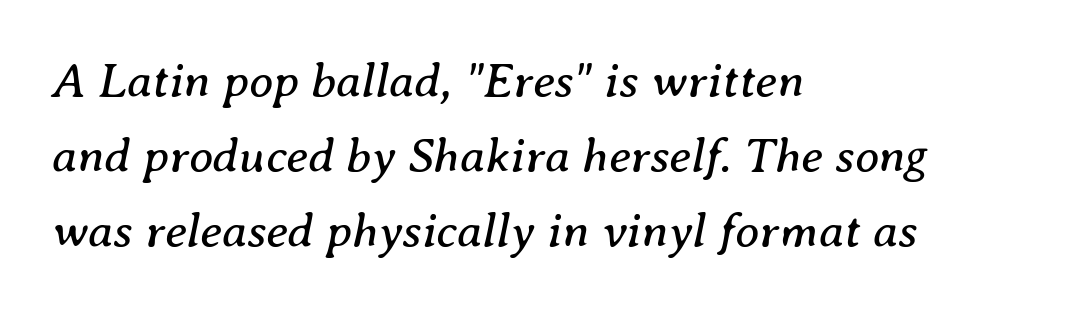
{"serif": "yes", "italic": "yes", "lean": "right", "slant_degrees": 8, "bold": "no", "weight": "regular", "width": "normal", "stroke_contrast": "medium", "x_height": "medium", "monospaced": "no", "underline": "no", "align": "left", "line_spacing": "normal", "line_spacing_ratio": 1.53, "letter_spacing": "normal", "letter_spacing_em": 0.0, "glyph_px": 49}
